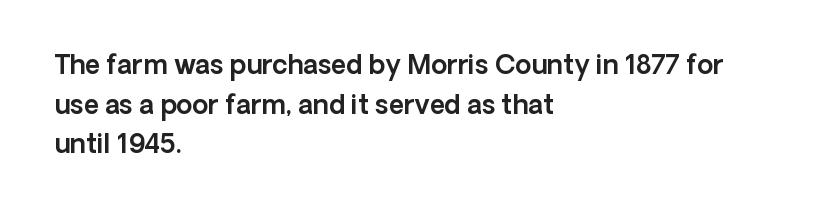
Q: Is the text italic (slanted)? A: No, it is upright.
Q: Is the text underlined? A: No.
Q: How is the paragraph aligned? A: Left-aligned.
Q: Is the spacing between letters normal or unusually wide? A: Normal.
Q: Is the spacing between lines tight, normal or loose? A: Normal.
